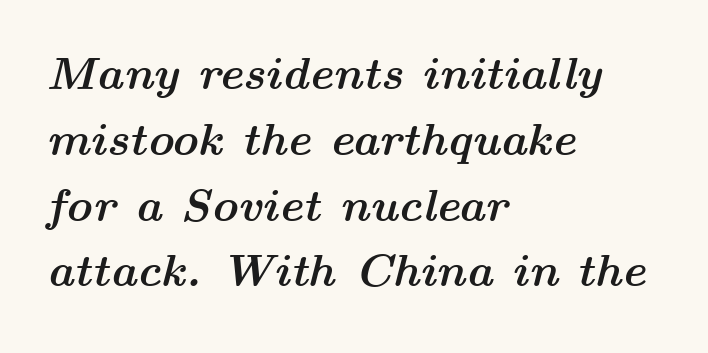
Q: Is the text bold? A: Yes.
Q: Is the text italic (slanted)? A: Yes, it leans right by about 14 degrees.
Q: Is the text underlined? A: No.
Q: How is the paragraph aligned? A: Left-aligned.
Q: Is the spacing between letters normal or unusually wide? A: Normal.
Q: Is the spacing between lines tight, normal or loose? A: Normal.
Q: Width (condensed, normal, or wide)? A: Wide.
Q: Stroke contrast? A: Medium.
Q: x-height? A: Medium.
Q: Monospaced? A: No.
